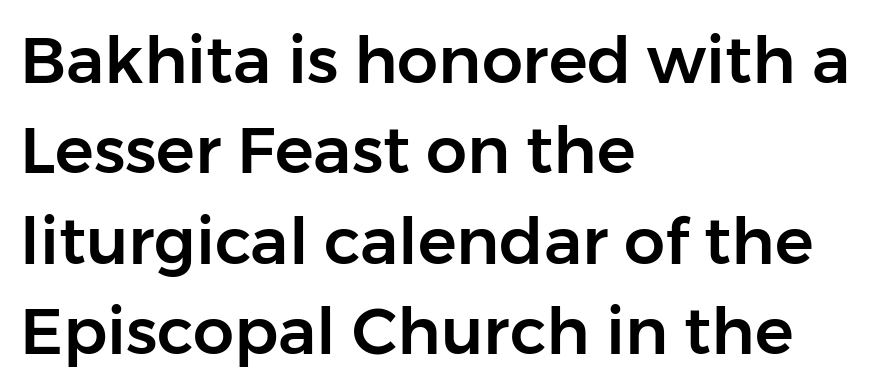
{"serif": "no", "italic": "no", "width": "normal", "stroke_contrast": "low", "x_height": "medium", "monospaced": "no", "underline": "no", "align": "left", "line_spacing": "normal", "line_spacing_ratio": 1.39, "letter_spacing": "normal", "letter_spacing_em": 0.0, "glyph_px": 65}
